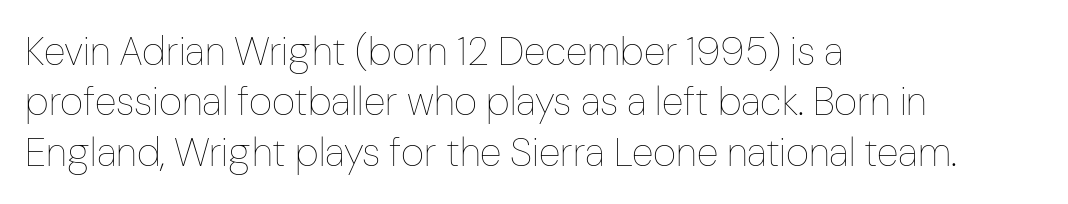
The image shows 40 px thin, condensed type, upright; set left-aligned, normal line spacing (1.26x), normal letter spacing, not underlined; low stroke contrast and a medium x-height.
